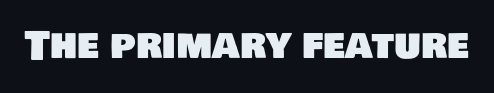
Check the space under the baseline: it is left empty. This is sans-serif lettering, the kind often seen on screens and signage. The letters advance in unequal steps, a hallmark of proportional type. Tracking here is standard; glyphs follow each other at the usual distance.
